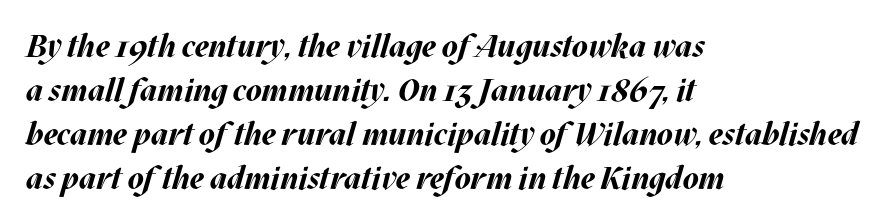
The image shows 32 px bold type, italic (leaning right); set left-aligned, normal line spacing (1.37x), normal letter spacing, not underlined; medium stroke contrast and a large x-height.
